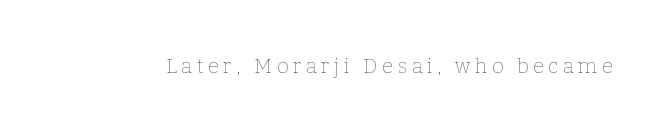
{"italic": "no", "bold": "no", "underline": "no", "letter_spacing": "wide", "letter_spacing_em": 0.23, "glyph_px": 20}
